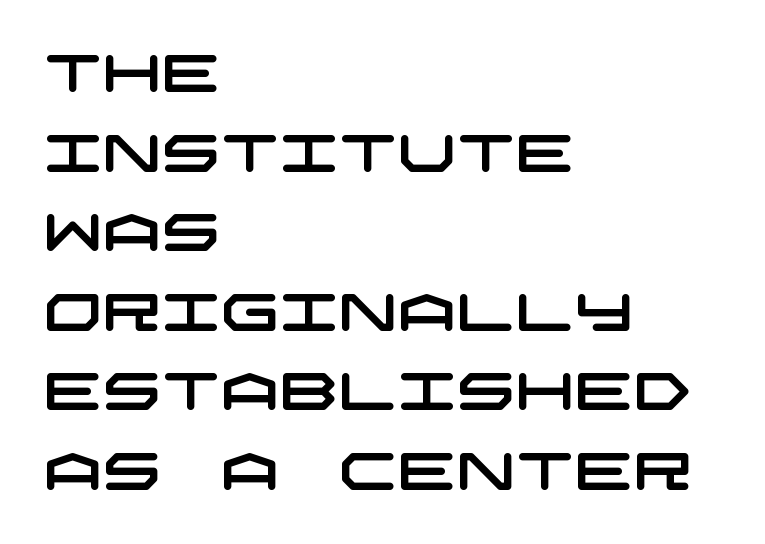
Q: Is the typeface a serif or a sans-serif typeface? A: Sans-serif.
Q: Is the text underlined? A: No.
Q: How is the paragraph aligned? A: Left-aligned.
Q: Is the spacing between letters normal or unusually wide? A: Normal.
Q: Is the spacing between lines tight, normal or loose? A: Normal.
Q: Width (condensed, normal, or wide)? A: Wide.
Q: Stroke contrast? A: Low.
Q: x-height? A: Large.
